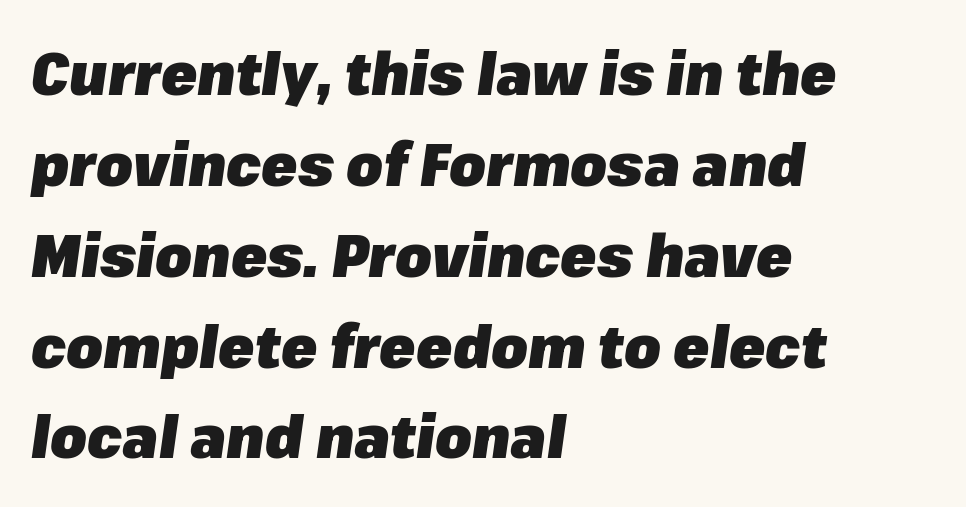
The face used here has the dense, thick strokes of a bold. Anything drawn beneath the words? Only blank space. If you drew a line through each stem, it would be angled. How are the letters spaced? Ordinarily, with no added tracking. Looks like regular typesetting: each glyph gets only the width it needs.
